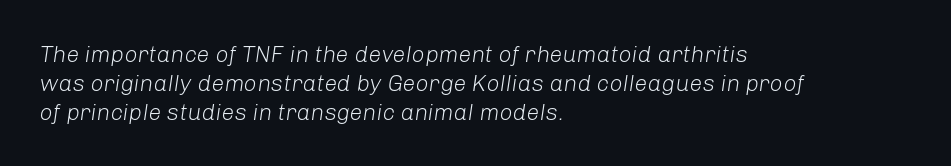
{"italic": "yes", "lean": "right", "slant_degrees": 8, "bold": "no", "underline": "no", "align": "left", "line_spacing": "normal", "line_spacing_ratio": 1.26, "letter_spacing": "normal", "letter_spacing_em": 0.0, "glyph_px": 23}
